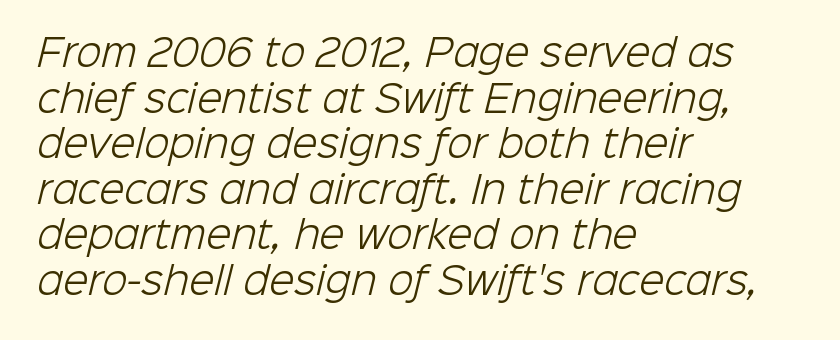
Q: Is the text bold? A: No.
Q: Is the typeface a serif or a sans-serif typeface? A: Sans-serif.
Q: Is the text underlined? A: No.
Q: How is the paragraph aligned? A: Left-aligned.
Q: Is the spacing between letters normal or unusually wide? A: Normal.
Q: Width (condensed, normal, or wide)? A: Normal.
Q: Stroke contrast? A: Low.
Q: x-height? A: Medium.
Q: Monospaced? A: No.
